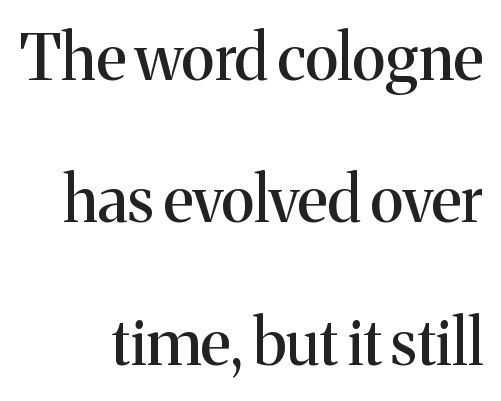
This sample trades compactness for vertical openness between lines. Nobody drew a line under any word here. You could not count columns in this text — the font is proportionally spaced. The face used here is rendered with its standard letterfit. This is roman type, the default non-slanted kind.
